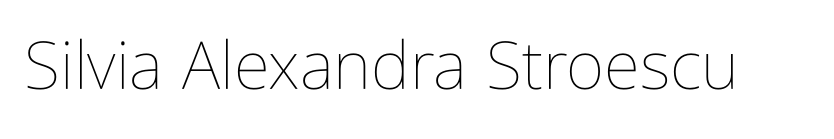
Note the varied advance widths — an 'i' is clearly narrower than an 'm'. Tall strokes in this sample are plumb rather than angled. Quick note: underline off. Ink coverage per letter is moderate at most.
